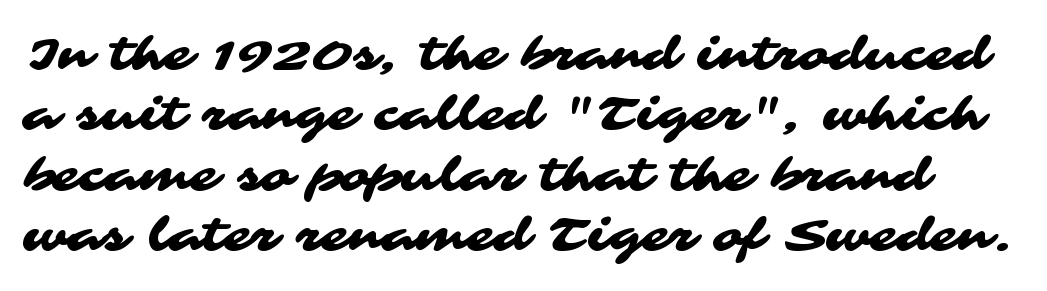
The image shows 45 px wide sans-serif type; set normal line spacing (1.34x), normal letter spacing, not underlined; medium stroke contrast and a medium x-height.
